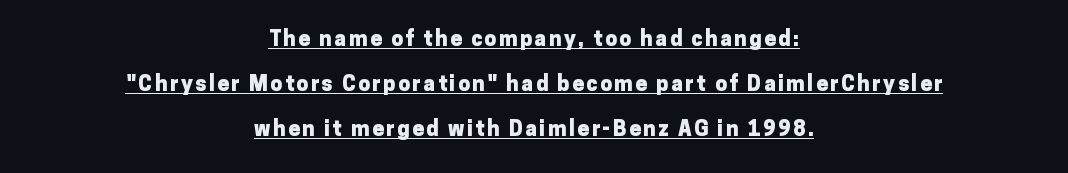
Q: Is the text bold? A: Yes.
Q: Is the text italic (slanted)? A: No, it is upright.
Q: Is the text underlined? A: Yes.
Q: How is the paragraph aligned? A: Centered.
Q: Is the spacing between lines tight, normal or loose? A: Loose.
